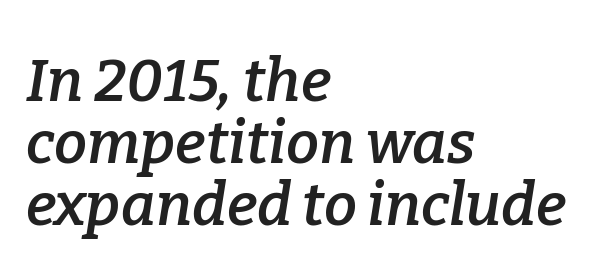
Q: Is the text bold? A: Semi-bold.
Q: Is the text italic (slanted)? A: Yes, it leans right by about 9 degrees.
Q: Is the typeface a serif or a sans-serif typeface? A: Serif.
Q: Is the text underlined? A: No.
Q: How is the paragraph aligned? A: Left-aligned.
Q: Is the spacing between letters normal or unusually wide? A: Normal.
Q: Is the spacing between lines tight, normal or loose? A: Tight.
Q: Width (condensed, normal, or wide)? A: Normal.
Q: Stroke contrast? A: Low.
Q: x-height? A: Medium.
Q: Monospaced? A: No.
